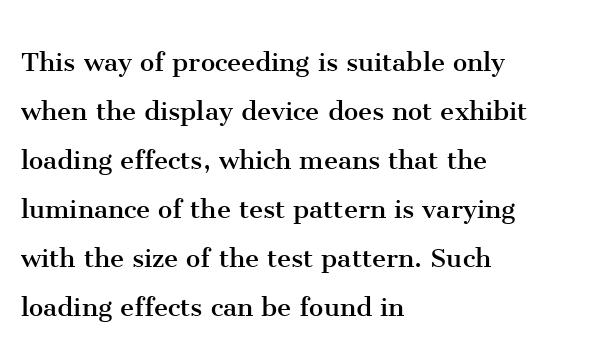
Q: Is the text bold? A: No.
Q: Is the text italic (slanted)? A: No, it is upright.
Q: Is the typeface a serif or a sans-serif typeface? A: Serif.
Q: Is the text underlined? A: No.
Q: How is the paragraph aligned? A: Left-aligned.
Q: Is the spacing between letters normal or unusually wide? A: Normal.
Q: Is the spacing between lines tight, normal or loose? A: Normal.
Q: Width (condensed, normal, or wide)? A: Normal.
Q: Stroke contrast? A: Medium.
Q: x-height? A: Medium.
Q: Monospaced? A: No.
